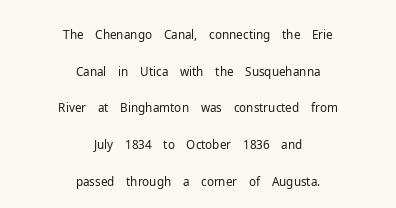
{"italic": "no", "bold": "no", "underline": "no", "align": "center", "line_spacing": "normal", "line_spacing_ratio": 1.53, "letter_spacing": "normal", "letter_spacing_em": 0.0, "glyph_px": 24}
